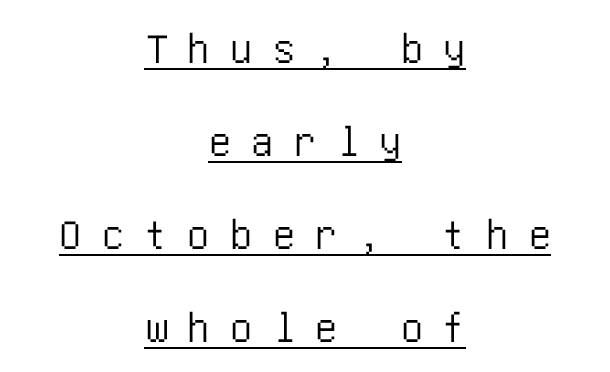
The image shows 44 px condensed sans-serif type, upright; set centered, loose line spacing (2.11x), unusually wide letter spacing (+0.47 em), underlined; low stroke contrast and a large x-height.
